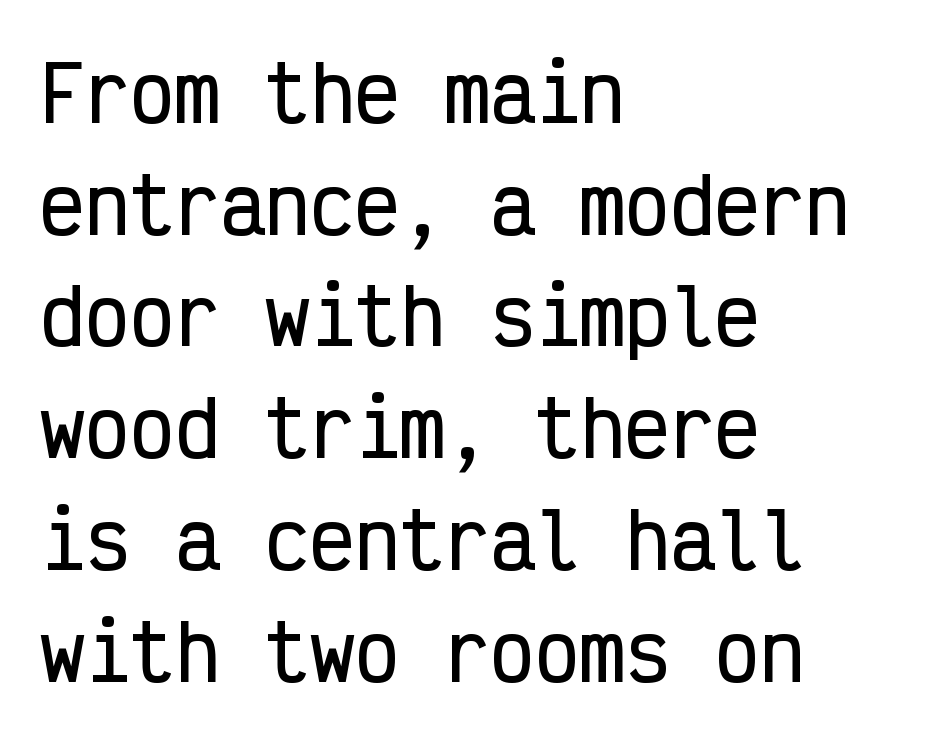
The image shows 75 px condensed sans-serif type, upright, monospaced; set left-aligned, normal line spacing (1.49x), normal letter spacing, not underlined; low stroke contrast and a medium x-height.
